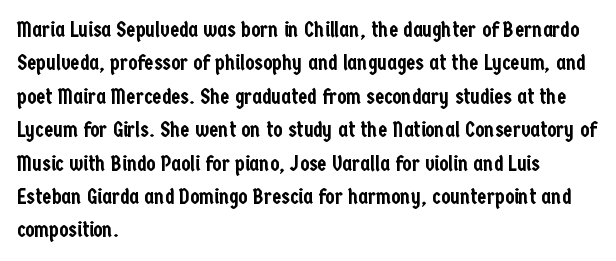
{"italic": "no", "underline": "no", "align": "left", "line_spacing": "normal", "line_spacing_ratio": 1.59, "letter_spacing": "normal", "letter_spacing_em": 0.0, "glyph_px": 21}
